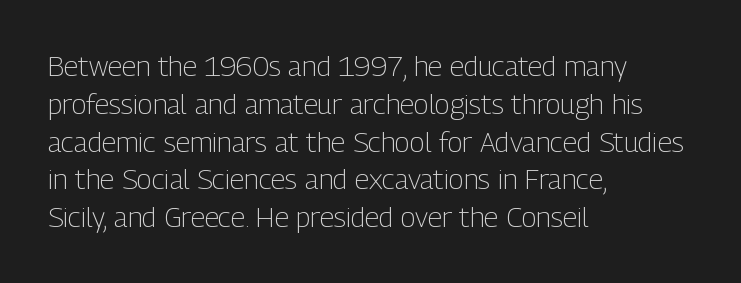
The image shows 28 px light, condensed sans-serif type, upright; set left-aligned, normal line spacing (1.35x), normal letter spacing, not underlined; low stroke contrast and a medium x-height.
